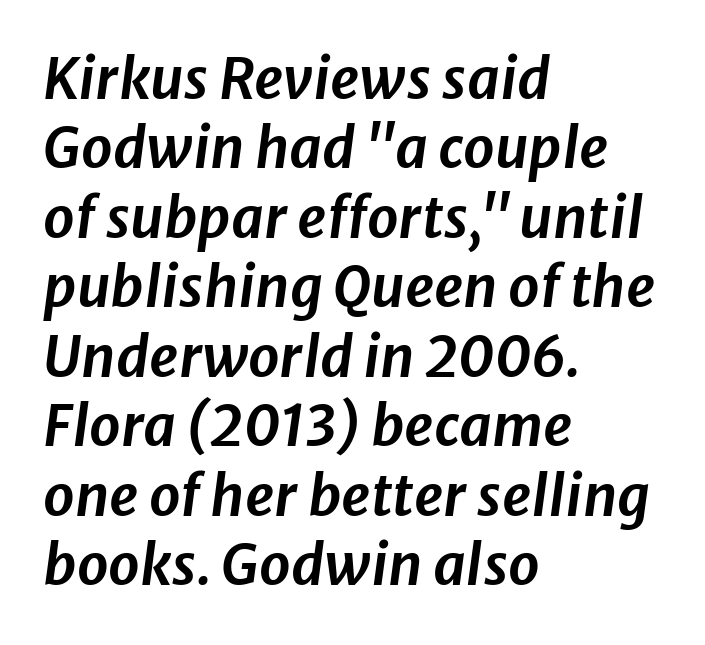
The image shows 56 px text type, italic (leaning right); set left-aligned, line spacing 1.24x, normal letter spacing, not underlined; low stroke contrast and a medium x-height.
